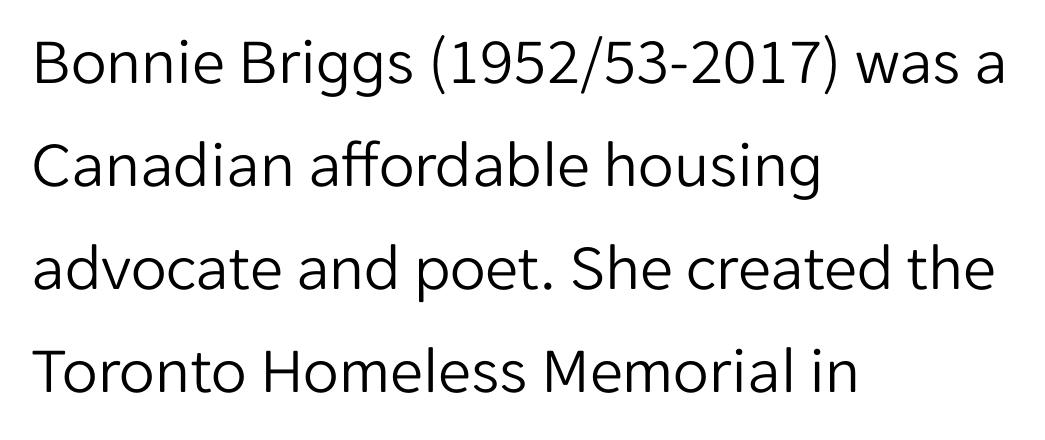
{"serif": "no", "italic": "no", "bold": "no", "weight": "light", "width": "normal", "stroke_contrast": "low", "x_height": "medium", "monospaced": "no", "underline": "no", "align": "left", "line_spacing": "normal", "line_spacing_ratio": 1.56, "letter_spacing": "normal", "letter_spacing_em": 0.0, "glyph_px": 66}
